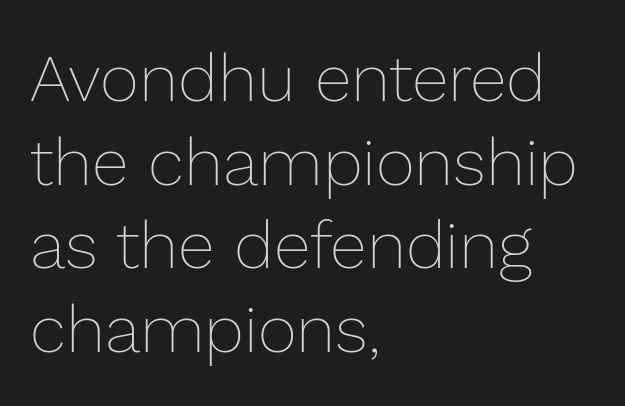
Q: Is the text bold? A: No.
Q: Is the text italic (slanted)? A: No, it is upright.
Q: Is the text underlined? A: No.
Q: How is the paragraph aligned? A: Left-aligned.
Q: Is the spacing between letters normal or unusually wide? A: Normal.
Q: Is the spacing between lines tight, normal or loose? A: Normal.
Q: Width (condensed, normal, or wide)? A: Normal.
Q: Stroke contrast? A: Low.
Q: x-height? A: Medium.
Q: Monospaced? A: No.
